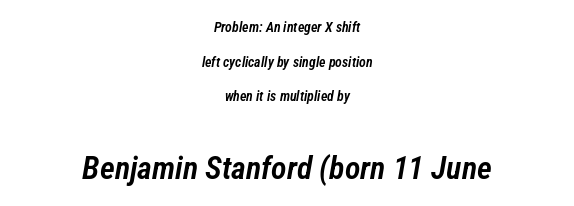
The letters are semibold — heavier than regular but short of a full bold. This block would shrink considerably if given ordinary leading; it's expanded now. What stands out about the letter spacing? Nothing — it is the standard amount. In this sample the second text group is rendered at the bigger scale. The passage shown is typed in a proportional face where columns would drift. In terms of posture, this sample is oblique.
